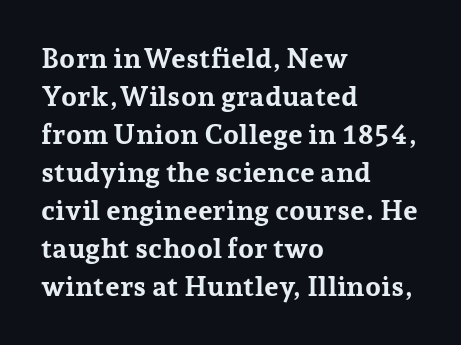
Q: Is the text bold? A: Yes.
Q: Is the text italic (slanted)? A: No, it is upright.
Q: Is the typeface a serif or a sans-serif typeface? A: Serif.
Q: Is the text underlined? A: No.
Q: How is the paragraph aligned? A: Left-aligned.
Q: Is the spacing between letters normal or unusually wide? A: Normal.
Q: Is the spacing between lines tight, normal or loose? A: Normal.
Q: Width (condensed, normal, or wide)? A: Normal.
Q: Stroke contrast? A: Low.
Q: x-height? A: Medium.
Q: Monospaced? A: No.
